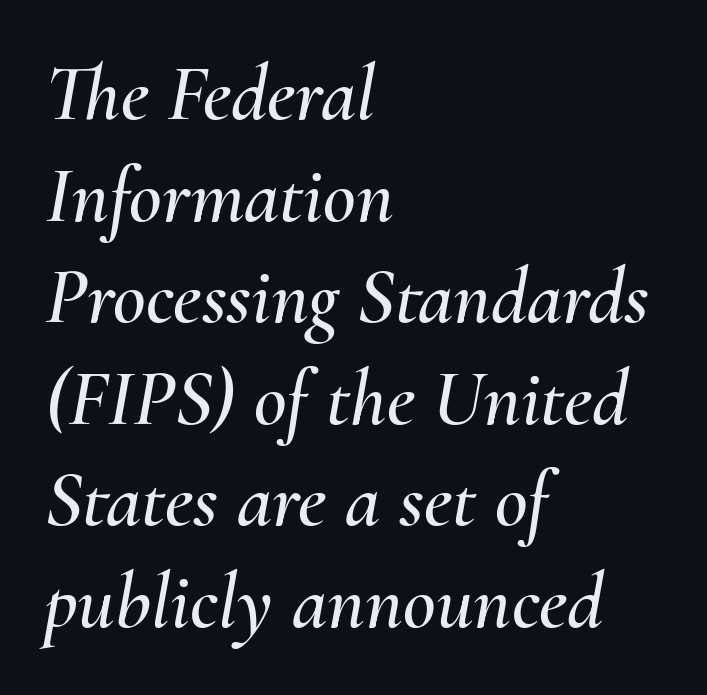
Interline gaps are of average width in this sample. Type without underlining. Where is the straight margin? On the left. Slanted lettering throughout. Proportional: the letters do not fall into vertical columns. Between one letter and the next there's only the usual sliver of space.
